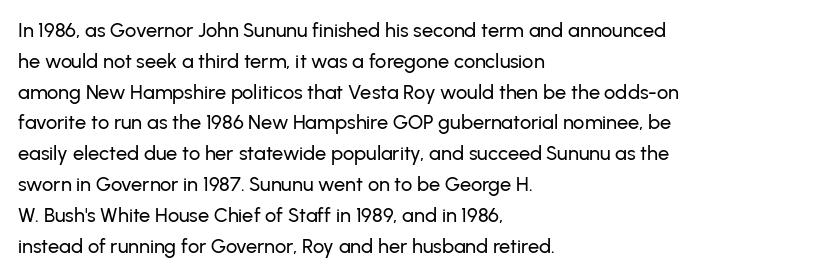
The image shows 20 px text type, upright; set left-aligned, normal line spacing (1.54x), normal letter spacing, not underlined.
